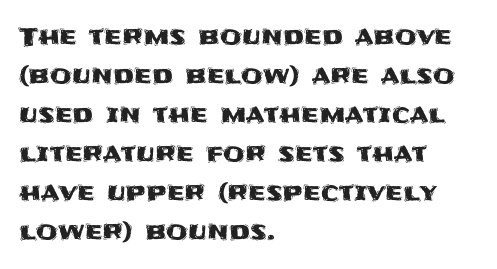
{"italic": "no", "underline": "no", "align": "left", "line_spacing": "normal", "line_spacing_ratio": 1.56, "letter_spacing": "normal", "letter_spacing_em": 0.0, "glyph_px": 25}
